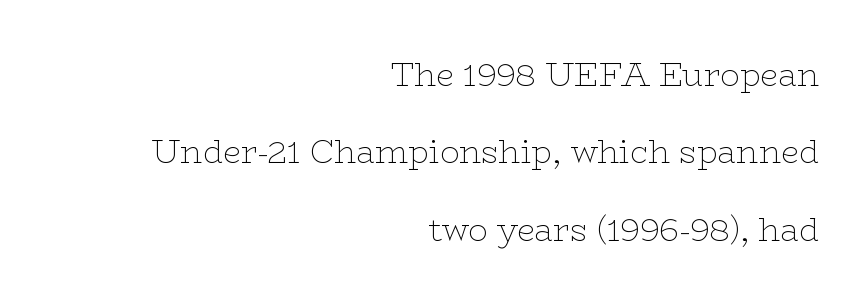
Do the characters align in a grid? No, the font is proportional. Every row of glyphs terminates at an identical x-position on the right. Is the type heavy? It reads as light-to-regular instead. Small tapered or slab feet sit at the stroke ends, so this counts as serif. Tracking value appears to be zero — textbook default spacing. Any mark beneath the type? The region is blank.
